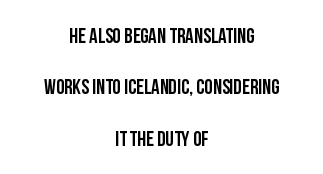
The vertical gap from one line to the next is large. You can tell it's not italic because the verticals are truly vertical. Here the glyphs are tracked normally, forming tight word shapes. Descender tails drop into unmarked territory. This rendering uses center alignment, leaving both contours irregular but symmetric.
